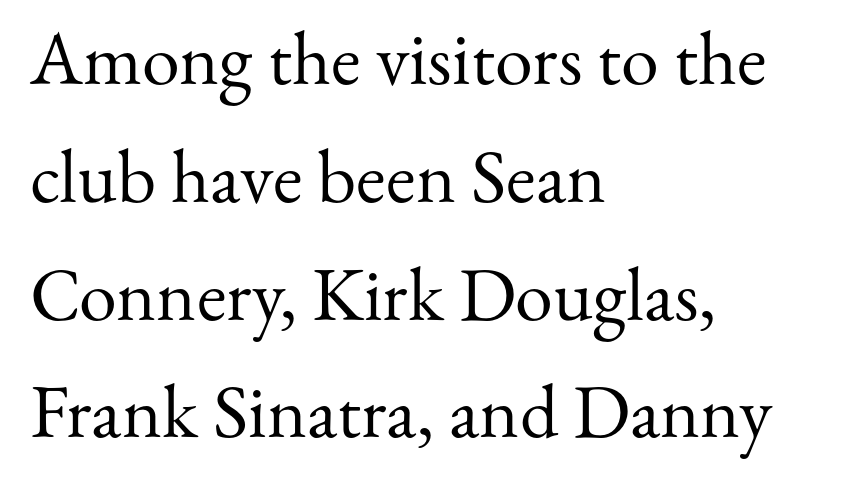
The image shows 76 px regular-weight serif type, upright; set left-aligned, normal line spacing (1.55x), normal letter spacing, not underlined; medium stroke contrast and a small x-height.
